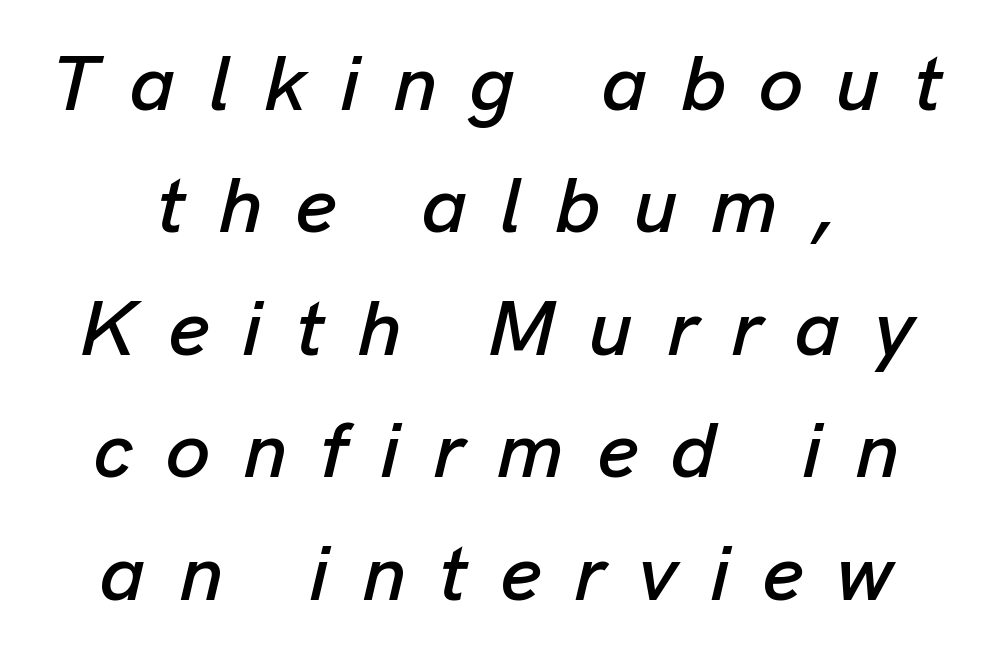
Between one letter and the next there's a generous, obvious gap. Characters are canted at an angle relative to the baseline's perpendicular. The letters advance in unequal steps, a hallmark of proportional type. Leading: standard. Honestly, there is no underline to notice here at all.
